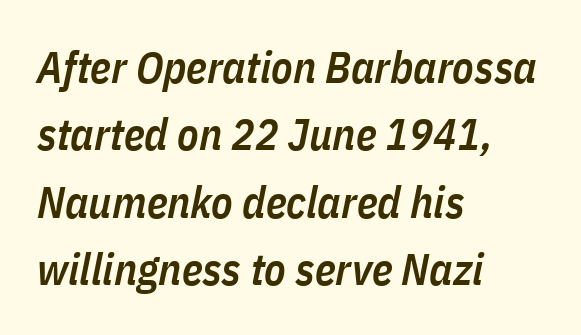
Q: Is the text bold? A: Semi-bold.
Q: Is the text italic (slanted)? A: Yes, it leans right by about 11 degrees.
Q: Is the text underlined? A: No.
Q: How is the paragraph aligned? A: Left-aligned.
Q: Is the spacing between letters normal or unusually wide? A: Normal.
Q: Is the spacing between lines tight, normal or loose? A: Normal.
Q: Width (condensed, normal, or wide)? A: Condensed.
Q: Stroke contrast? A: Low.
Q: x-height? A: Medium.
Q: Monospaced? A: No.
